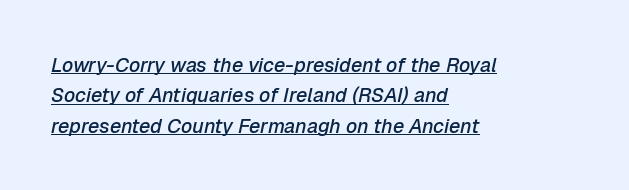
Q: Is the text bold? A: Semi-bold.
Q: Is the text italic (slanted)? A: Yes, it leans right by about 12 degrees.
Q: Is the text underlined? A: Yes.
Q: How is the paragraph aligned? A: Left-aligned.
Q: Is the spacing between letters normal or unusually wide? A: Normal.
Q: Is the spacing between lines tight, normal or loose? A: Normal.
